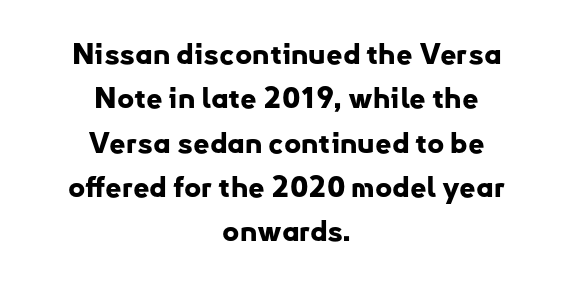
Both edges are ragged and mirror each other, which tells us the setting is centered. The horizontal fit of the characters is conventional and even. This rendering features lettering with no underline. This block has exactly the height ordinary leading produces. A typesetter would call this proportional, since set widths differ per character.
